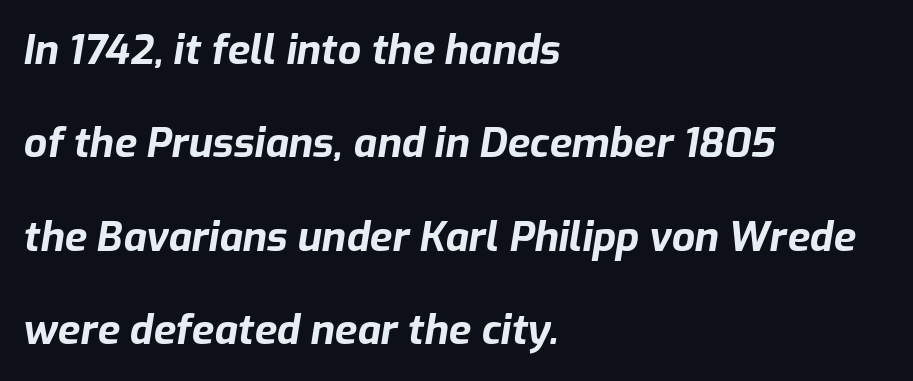
Q: Is the text bold? A: Yes.
Q: Is the text italic (slanted)? A: Yes, it leans right by about 9 degrees.
Q: Is the text underlined? A: No.
Q: How is the paragraph aligned? A: Left-aligned.
Q: Is the spacing between letters normal or unusually wide? A: Normal.
Q: Is the spacing between lines tight, normal or loose? A: Loose.
Q: Width (condensed, normal, or wide)? A: Normal.
Q: Stroke contrast? A: Low.
Q: x-height? A: Medium.
Q: Monospaced? A: No.
